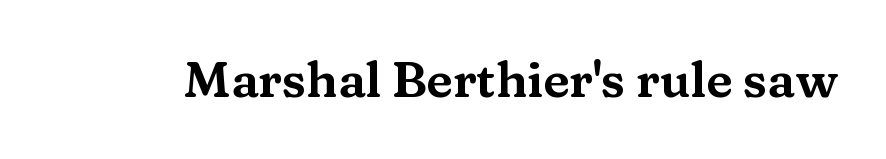
This rendering features lettering with no underline. Character widths vary here, with narrow letters taking less room than wide ones. Posture: straight, roman, zero tilt. The rendering keeps characters at their native spacing. To sum up the face: it has serifs.
